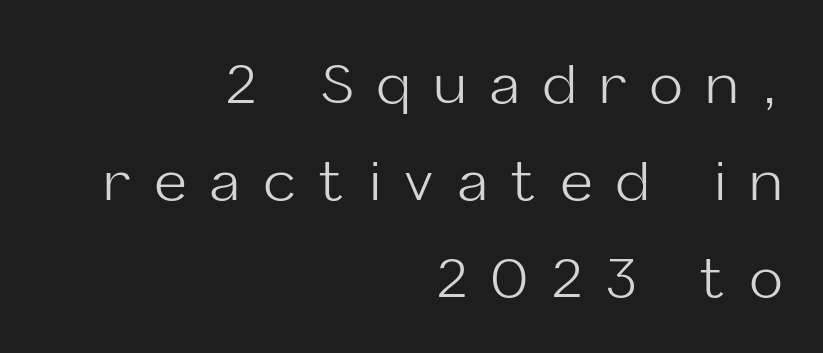
Q: Is the text bold? A: No.
Q: Is the text italic (slanted)? A: No, it is upright.
Q: Is the typeface a serif or a sans-serif typeface? A: Sans-serif.
Q: Is the text underlined? A: No.
Q: How is the paragraph aligned? A: Right-aligned.
Q: Is the spacing between letters normal or unusually wide? A: Unusually wide.
Q: Width (condensed, normal, or wide)? A: Normal.
Q: Stroke contrast? A: Low.
Q: x-height? A: Medium.
Q: Monospaced? A: No.
